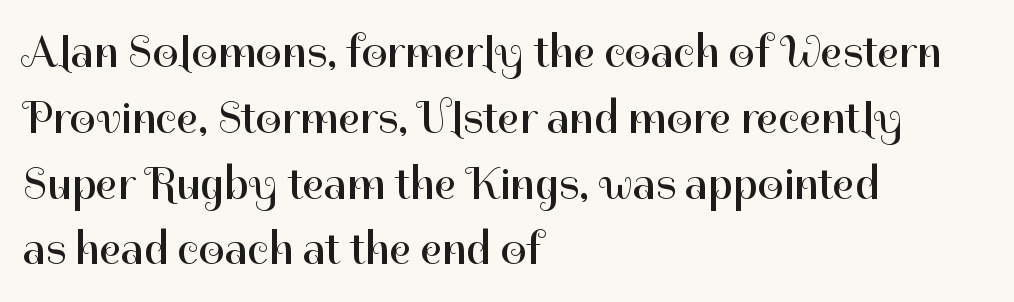
Typeset ragged right — the left edge is the straight one. Rule under the text: the space is simply empty. The weight tops out at a normal text grade. Vertically, the passage feels balanced, rows spaced as you'd expect.
